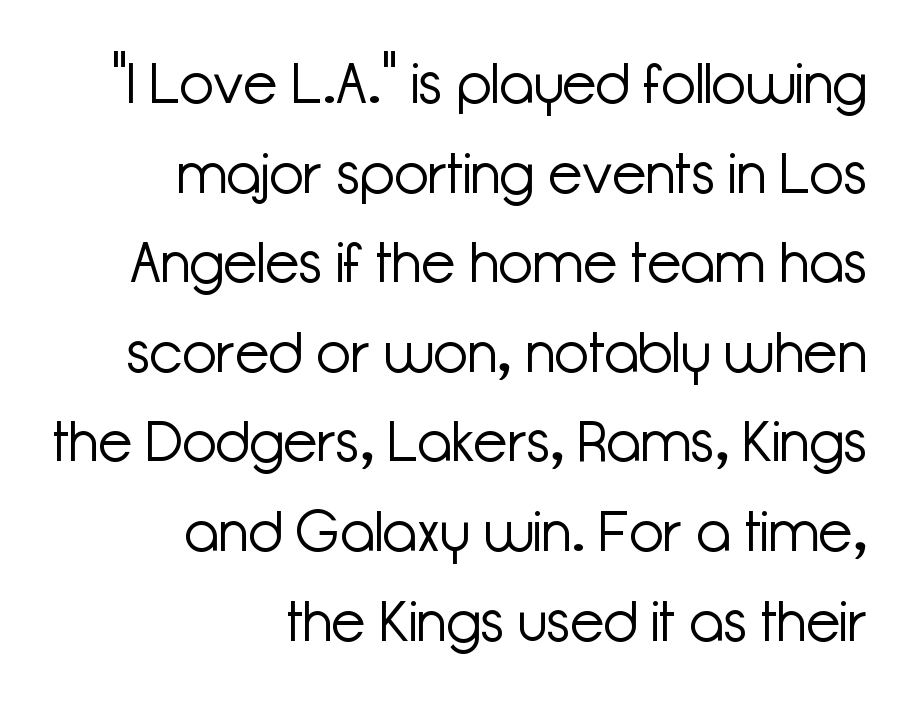
Here the designer chose a conventional face with non-uniform glyph widths. Regular leading. The text block is weighted toward the right margin, trailing off unevenly leftward. The horizontal fit of the characters is conventional and even.
